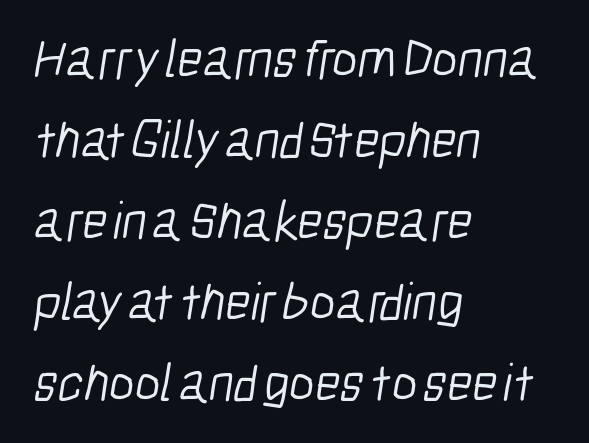
Q: Is the text bold? A: No.
Q: Is the typeface a serif or a sans-serif typeface? A: Sans-serif.
Q: Is the text underlined? A: No.
Q: How is the paragraph aligned? A: Left-aligned.
Q: Is the spacing between letters normal or unusually wide? A: Normal.
Q: Is the spacing between lines tight, normal or loose? A: Normal.
Q: Width (condensed, normal, or wide)? A: Condensed.
Q: Stroke contrast? A: Low.
Q: x-height? A: Medium.
Q: Monospaced? A: No.
